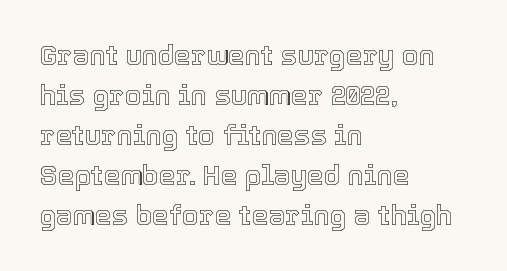
Q: Is the text italic (slanted)? A: No, it is upright.
Q: Is the text underlined? A: No.
Q: How is the paragraph aligned? A: Left-aligned.
Q: Is the spacing between letters normal or unusually wide? A: Normal.
Q: Is the spacing between lines tight, normal or loose? A: Normal.
